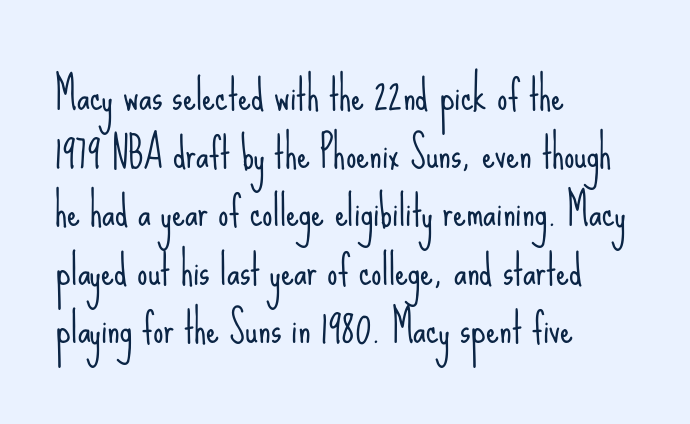
A typesetter would call this leading conventional body-copy spacing. Note the varied advance widths — an 'i' is clearly narrower than an 'm'. Unlike italic type, these characters show no tilt at all. Caption: standard tracking, unaltered.
